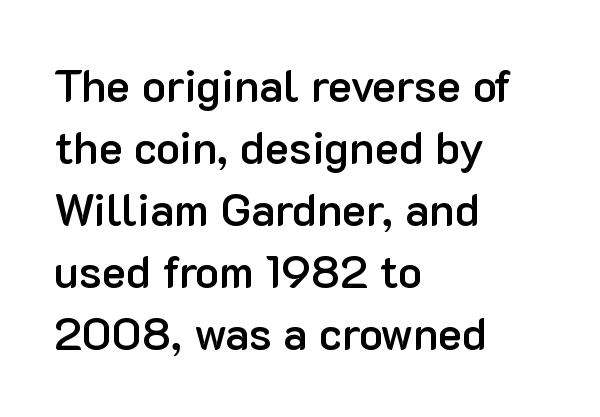
Q: Is the text bold? A: Semi-bold.
Q: Is the text italic (slanted)? A: No, it is upright.
Q: Is the typeface a serif or a sans-serif typeface? A: Sans-serif.
Q: Is the text underlined? A: No.
Q: How is the paragraph aligned? A: Left-aligned.
Q: Is the spacing between letters normal or unusually wide? A: Normal.
Q: Is the spacing between lines tight, normal or loose? A: Normal.
Q: Width (condensed, normal, or wide)? A: Normal.
Q: Stroke contrast? A: Low.
Q: x-height? A: Medium.
Q: Monospaced? A: No.
